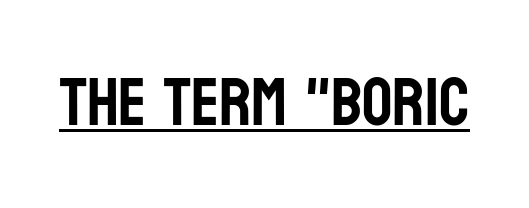
The image shows 67 px condensed sans-serif type, upright; set normal letter spacing, underlined; low stroke contrast and a large x-height.
